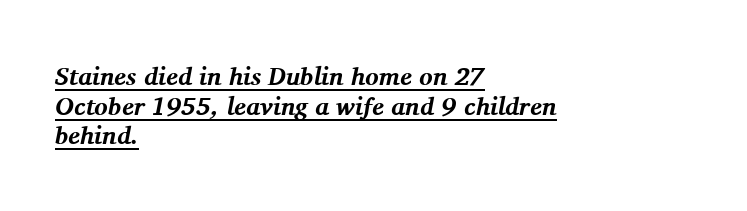
Q: Is the text bold? A: Yes.
Q: Is the text italic (slanted)? A: Yes, it leans right by about 11 degrees.
Q: Is the text underlined? A: Yes.
Q: How is the paragraph aligned? A: Left-aligned.
Q: Is the spacing between letters normal or unusually wide? A: Normal.
